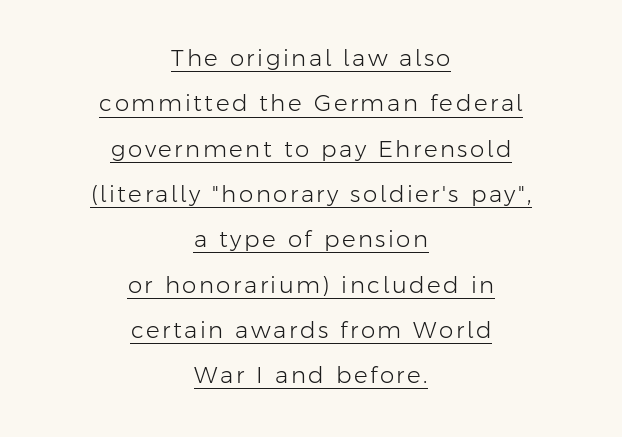
Q: Is the text bold? A: No.
Q: Is the text italic (slanted)? A: No, it is upright.
Q: Is the text underlined? A: Yes.
Q: How is the paragraph aligned? A: Centered.
Q: Is the spacing between lines tight, normal or loose? A: Loose.
